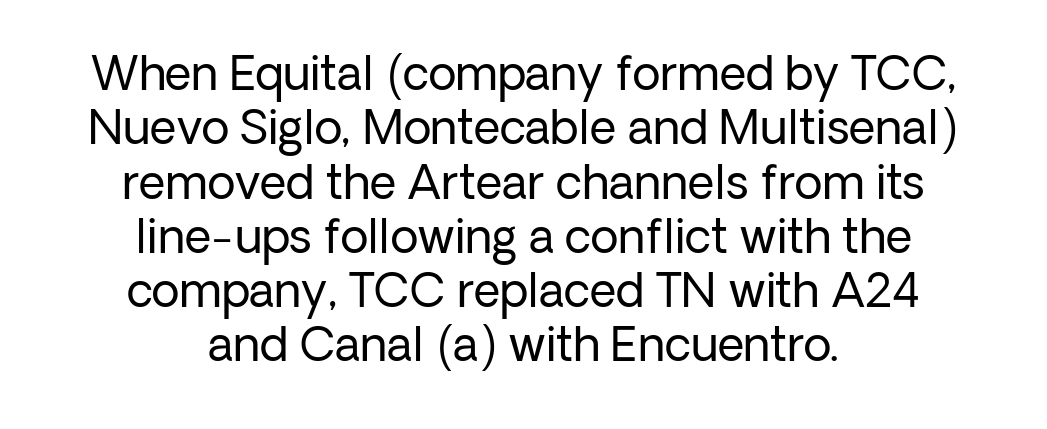
{"serif": "no", "italic": "no", "bold": "no", "weight": "regular", "width": "normal", "stroke_contrast": "low", "x_height": "medium", "monospaced": "no", "underline": "no", "align": "center", "line_spacing_ratio": 1.18, "letter_spacing": "normal", "letter_spacing_em": 0.0, "glyph_px": 46}
